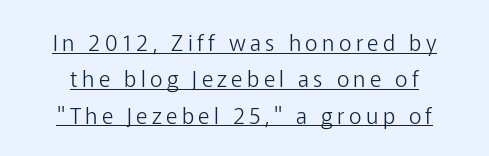
Nothing heavy about these letters — not bold at all. Line spacing here is normal. Characters remain perfectly vertical along every line. The letterforms stand isolated, each surrounded by extra space.
